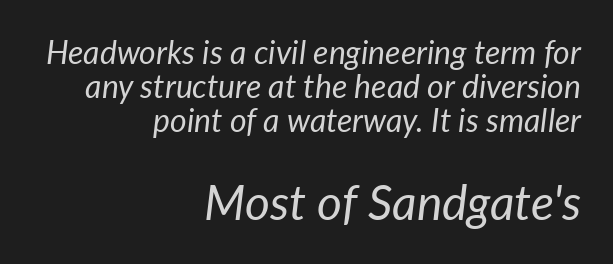
The image shows 48 px regular-weight type, italic (leaning right); set right-aligned, tight line spacing (1.06x), normal letter spacing, not underlined; the second (bottom) block is 1.5x larger; low stroke contrast and a medium x-height.
